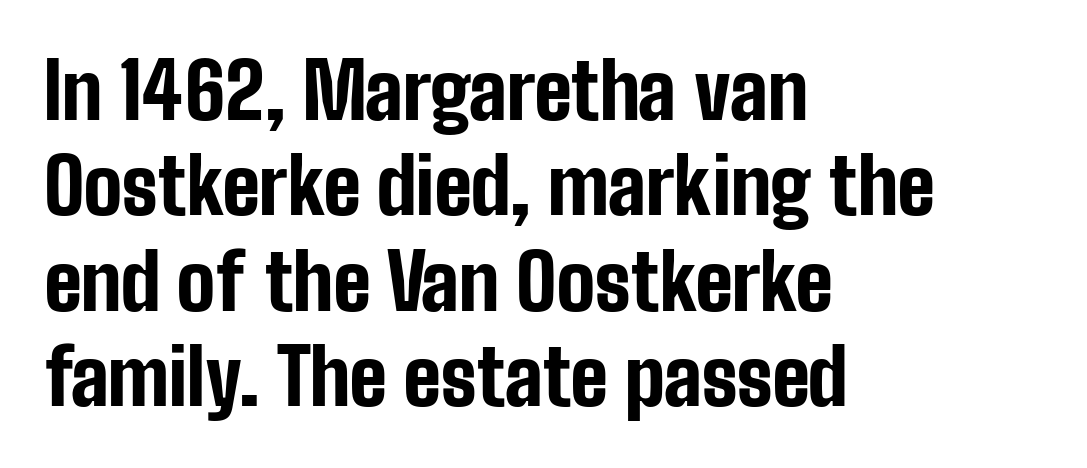
Unlike italic type, these characters show no tilt at all. On the weight axis this lands at bold, roughly 700. Which margin do the lines hug? The left one — the right edge is uneven. Descenders hang freely into open space.
